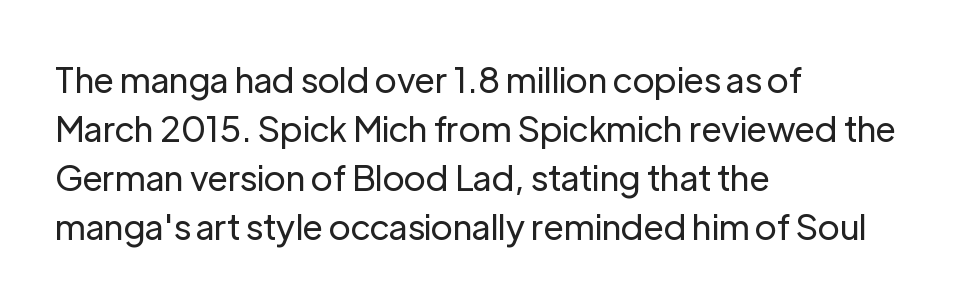
The image shows 35 px regular-weight sans-serif type, upright; set left-aligned, normal line spacing (1.4x), normal letter spacing, not underlined; low stroke contrast and a medium x-height.
